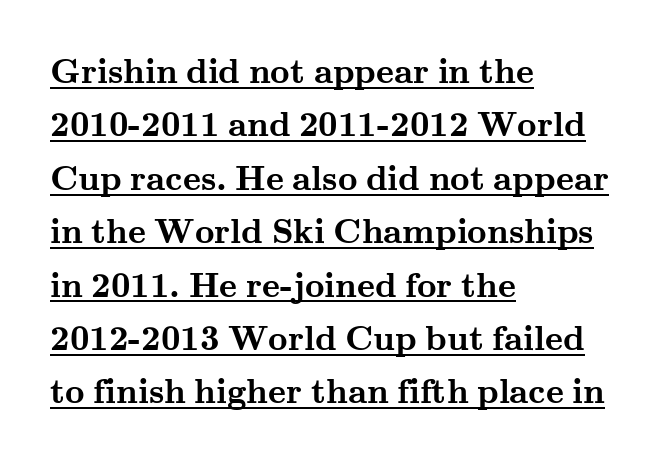
Is this a sans? No — the strokes have serifs. Upright lettering throughout. The text block is weighted toward the left margin, trailing off unevenly rightward. The passage shown is underscored from start to finish. Typesetter's note: full bold, strokes at maximum text heaviness.
